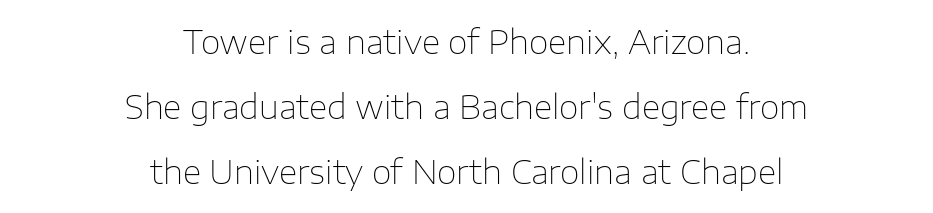
Q: Is the text bold? A: No.
Q: Is the text italic (slanted)? A: No, it is upright.
Q: Is the typeface a serif or a sans-serif typeface? A: Sans-serif.
Q: Is the text underlined? A: No.
Q: How is the paragraph aligned? A: Centered.
Q: Is the spacing between letters normal or unusually wide? A: Normal.
Q: Is the spacing between lines tight, normal or loose? A: Loose.
Q: Width (condensed, normal, or wide)? A: Normal.
Q: Stroke contrast? A: Low.
Q: x-height? A: Medium.
Q: Monospaced? A: No.
